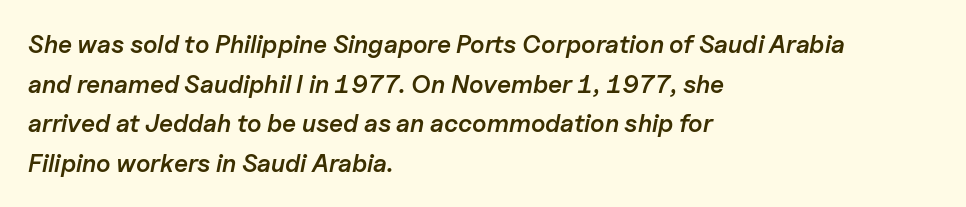
In CSS terms this would be text-align: left. No extra tracking has been applied to these lines. Weight: semibold (demi). The axis of the letterforms is tilted away from vertical. A typesetter would call this leading conventional body-copy spacing. Honestly, there is no underline to notice here at all.
